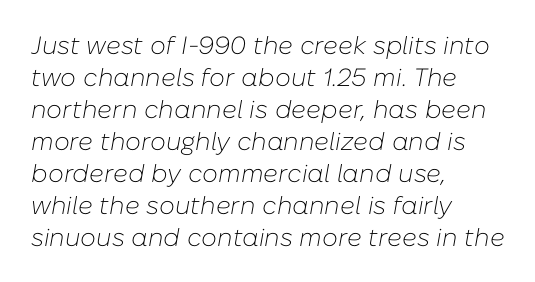
The letters are slanted; this is an italic face. The ragged edge is on the right, which tells us the setting is flush left. On a weight scale, this lands at 450 or below. The horizontal fit of the characters is conventional and even. The zone under the glyphs is completely vacant. The passage shown stacks its lines at a standard gap.
